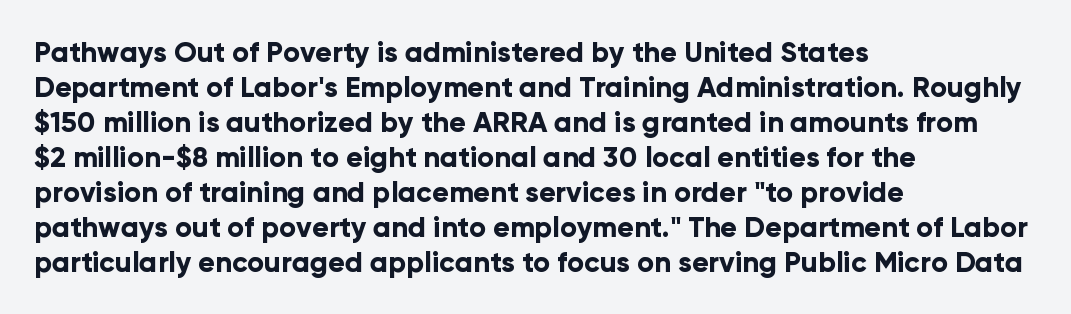
Q: Is the text bold? A: Yes.
Q: Is the text italic (slanted)? A: No, it is upright.
Q: Is the typeface a serif or a sans-serif typeface? A: Sans-serif.
Q: Is the text underlined? A: No.
Q: How is the paragraph aligned? A: Left-aligned.
Q: Is the spacing between letters normal or unusually wide? A: Normal.
Q: Is the spacing between lines tight, normal or loose? A: Normal.
Q: Width (condensed, normal, or wide)? A: Normal.
Q: Stroke contrast? A: Low.
Q: x-height? A: Medium.
Q: Monospaced? A: No.
